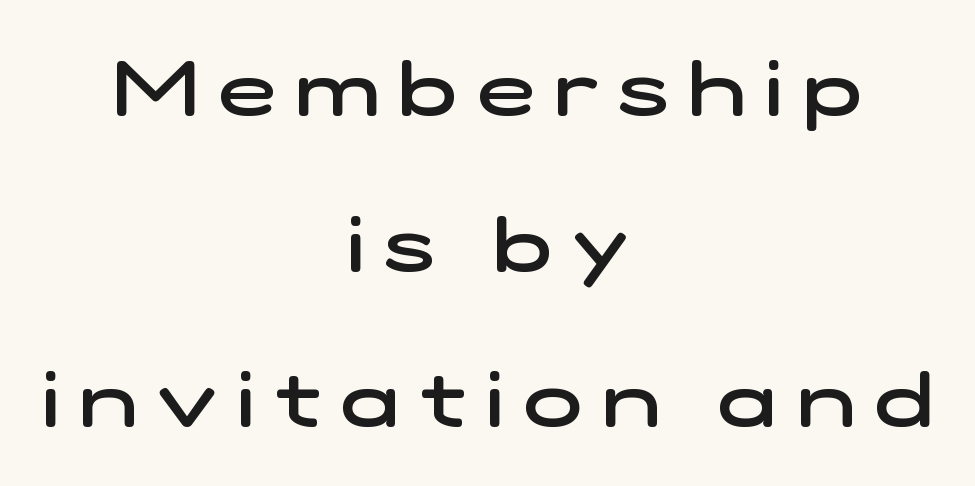
The image shows 77 px semibold, wide sans-serif type; set centered, loose line spacing (2.02x), unusually wide letter spacing (+0.26 em), not underlined; low stroke contrast and a medium x-height.
